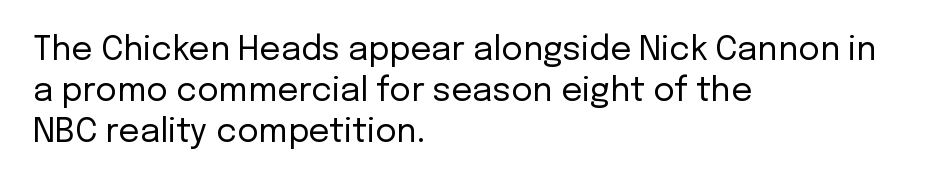
Q: Is the text bold? A: No.
Q: Is the text italic (slanted)? A: No, it is upright.
Q: Is the typeface a serif or a sans-serif typeface? A: Sans-serif.
Q: Is the text underlined? A: No.
Q: How is the paragraph aligned? A: Left-aligned.
Q: Is the spacing between letters normal or unusually wide? A: Normal.
Q: Width (condensed, normal, or wide)? A: Normal.
Q: Stroke contrast? A: Low.
Q: x-height? A: Medium.
Q: Monospaced? A: No.
